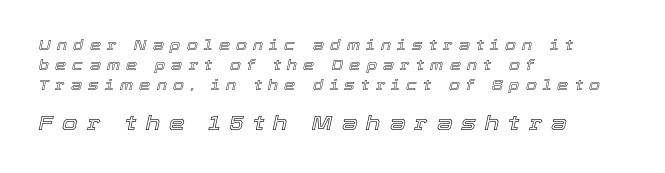
Q: Is the text italic (slanted)? A: Yes, it leans right by about 12 degrees.
Q: Is the text underlined? A: No.
Q: How is the paragraph aligned? A: Left-aligned.
Q: Is the spacing between letters normal or unusually wide? A: Unusually wide.
Q: Is the spacing between lines tight, normal or loose? A: Normal.
Q: Which block of text is set in a larger size, the first (top) or the second (bottom)? A: The second (bottom) one.
